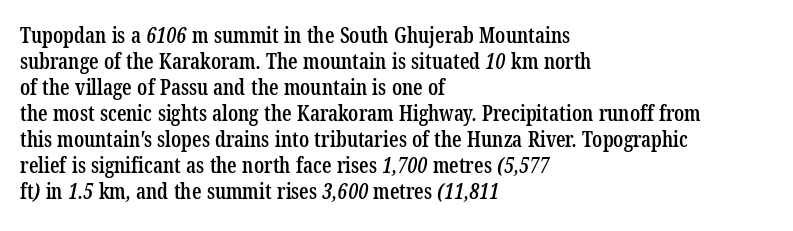
Q: Is the text bold? A: Semi-bold.
Q: Is the text underlined? A: No.
Q: How is the paragraph aligned? A: Left-aligned.
Q: Is the spacing between letters normal or unusually wide? A: Normal.
